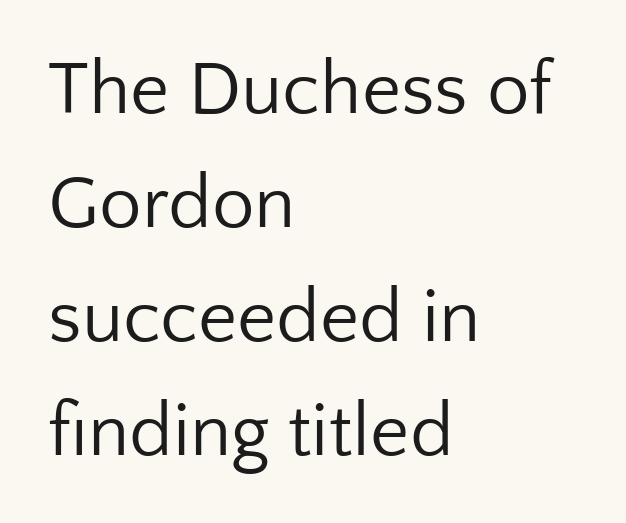
Q: Is the text bold? A: No.
Q: Is the text italic (slanted)? A: No, it is upright.
Q: Is the typeface a serif or a sans-serif typeface? A: Sans-serif.
Q: Is the text underlined? A: No.
Q: How is the paragraph aligned? A: Left-aligned.
Q: Is the spacing between letters normal or unusually wide? A: Normal.
Q: Is the spacing between lines tight, normal or loose? A: Normal.
Q: Width (condensed, normal, or wide)? A: Normal.
Q: Stroke contrast? A: Low.
Q: x-height? A: Medium.
Q: Monospaced? A: No.
